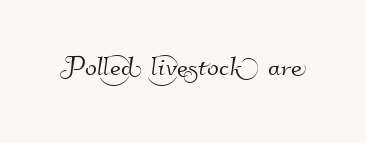
The image shows 35 px sans-serif type; set normal letter spacing, not underlined; high stroke contrast and a small x-height.
